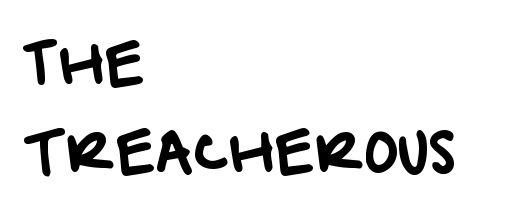
Q: Is the typeface a serif or a sans-serif typeface? A: Sans-serif.
Q: Is the text underlined? A: No.
Q: How is the paragraph aligned? A: Left-aligned.
Q: Is the spacing between letters normal or unusually wide? A: Normal.
Q: Is the spacing between lines tight, normal or loose? A: Normal.
Q: Width (condensed, normal, or wide)? A: Normal.
Q: Stroke contrast? A: Low.
Q: x-height? A: Large.
Q: Monospaced? A: No.
